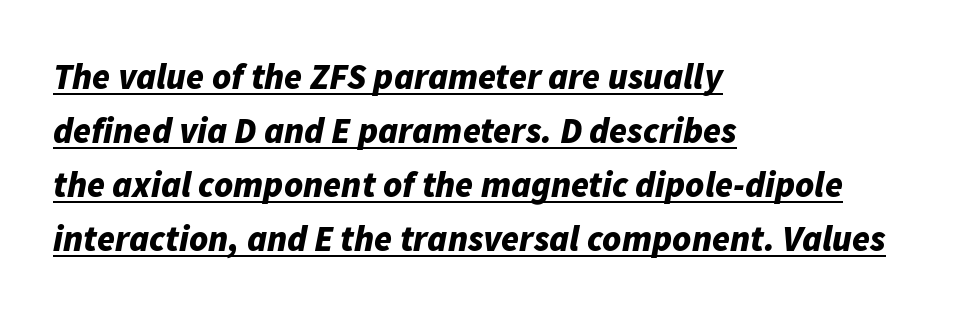
Notice how the stems are inclined rather than vertical — that's the hallmark of italics. These lines are rendered in a variable-pitch font. What's the leading like? Ordinary, nothing unusual. The strokes are fattened all the way to bold. Emphasis is given by a line drawn under the lettering.
